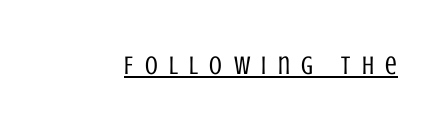
The image shows 26 px text type, upright; set unusually wide letter spacing (+0.44 em), underlined.
